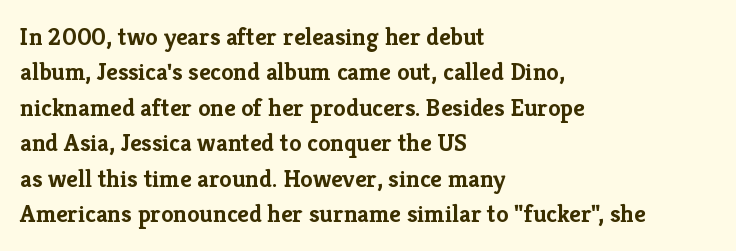
The strokes are fattened all the way to bold. Does the copy run flush right? No — it runs flush left. The face used here is rendered with its standard letterfit. Does the leading feel generous? No, just average. The typography opts for an upright posture over an oblique one.
